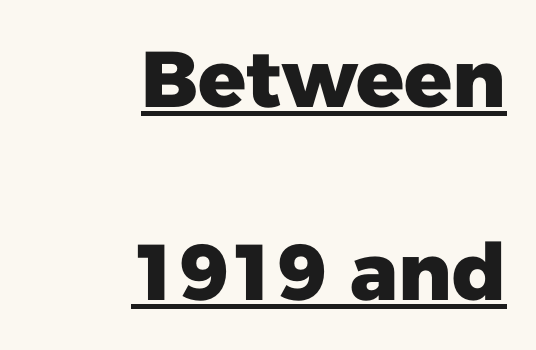
The face used here is proportionally spaced, like ordinary book or web type. Posture: vertical. Look at the stroke-to-counter ratio: heavy, a bold. The typesetter chose a ragged-left arrangement here. The characters display no serif detailing; their extremities are plain. You could fit nearly another row in the gap between these rows.
